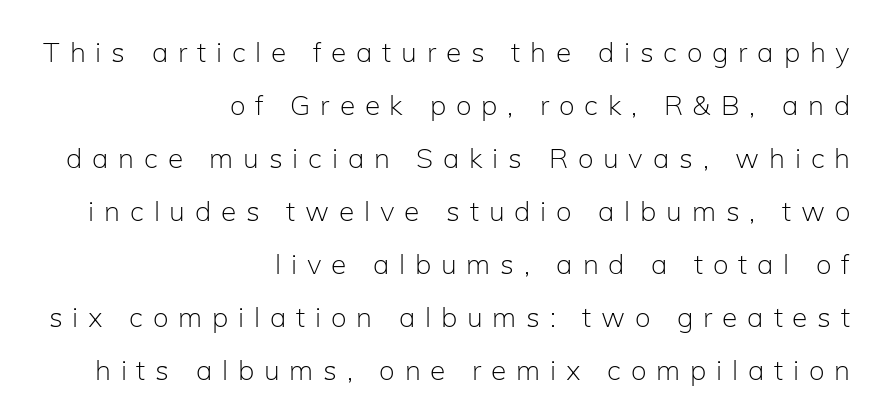
The image shows 28 px light sans-serif type, upright; set right-aligned, line spacing 1.89x, unusually wide letter spacing (+0.35 em), not underlined; low stroke contrast and a medium x-height.
